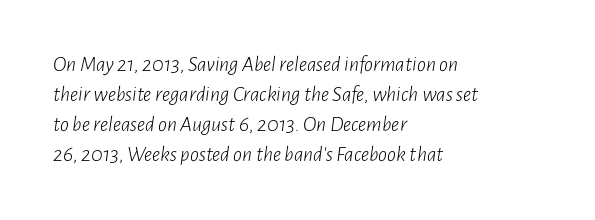
{"italic": "yes", "lean": "right", "slant_degrees": 7, "bold": "no", "underline": "no", "align": "left", "line_spacing": "normal", "line_spacing_ratio": 1.37, "letter_spacing": "normal", "letter_spacing_em": 0.0, "glyph_px": 22}
